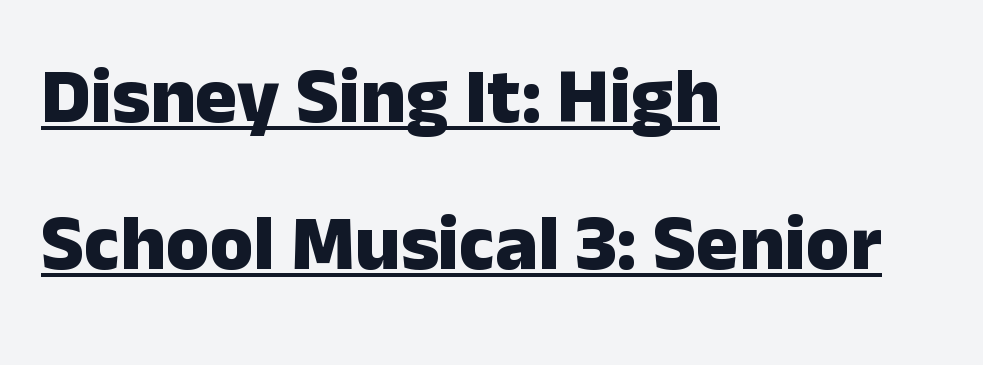
The image shows 79 px heavy sans-serif type, upright; set left-aligned, line spacing 1.86x, normal letter spacing, underlined; low stroke contrast and a medium x-height.
